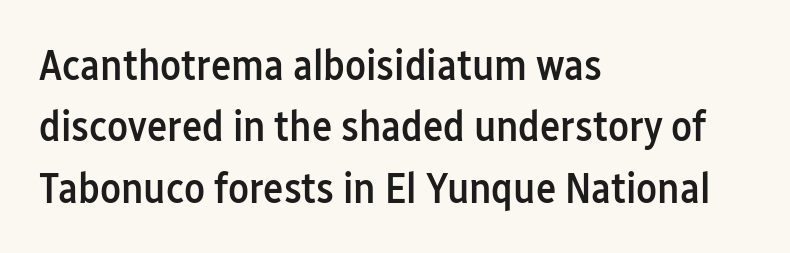
{"serif": "no", "italic": "no", "bold": "semi", "weight": "semibold", "width": "condensed", "stroke_contrast": "low", "x_height": "medium", "monospaced": "no", "underline": "no", "align": "left", "line_spacing": "normal", "line_spacing_ratio": 1.43, "letter_spacing": "normal", "letter_spacing_em": 0.0, "glyph_px": 43}
